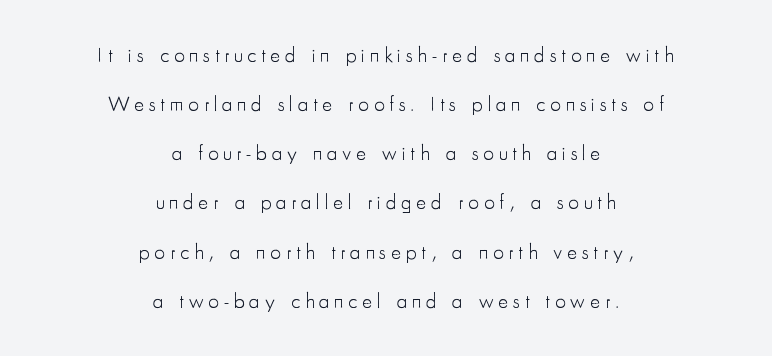
Q: Is the text bold? A: No.
Q: Is the text italic (slanted)? A: No, it is upright.
Q: Is the text underlined? A: No.
Q: How is the paragraph aligned? A: Centered.
Q: Is the spacing between letters normal or unusually wide? A: Unusually wide.
Q: Is the spacing between lines tight, normal or loose? A: Loose.
